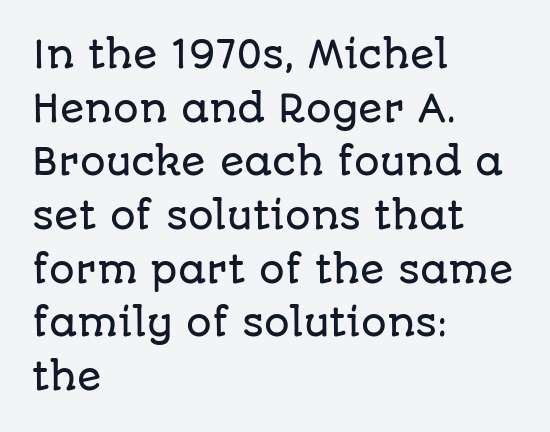
The image shows 36 px sans-serif type, upright; set left-aligned, normal line spacing (1.49x), normal letter spacing, not underlined; low stroke contrast and a large x-height.
